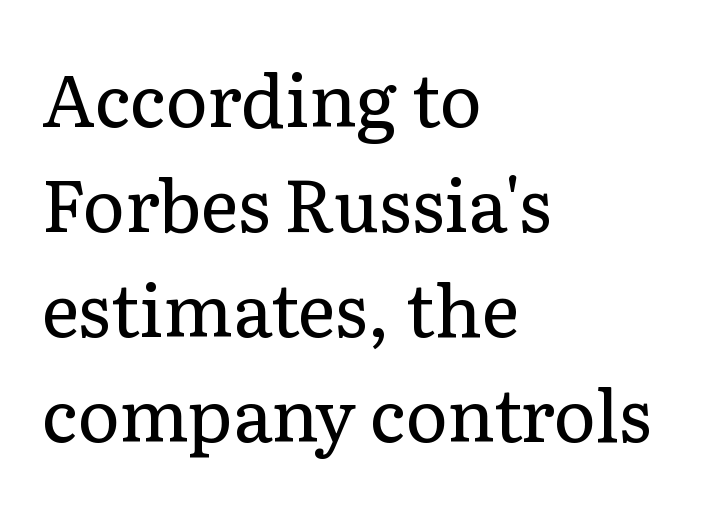
The image shows 72 px regular-weight serif type, upright; set left-aligned, normal line spacing (1.46x), normal letter spacing, not underlined; low stroke contrast and a medium x-height.
